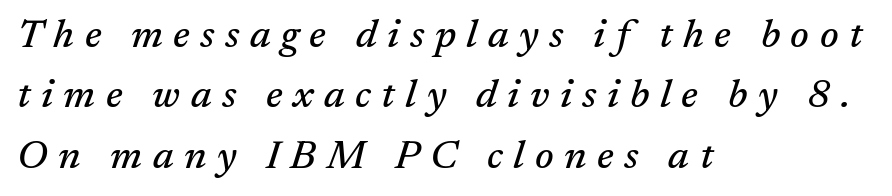
{"serif": "yes", "italic": "yes", "lean": "right", "slant_degrees": 17, "width": "normal", "stroke_contrast": "medium", "x_height": "medium", "monospaced": "no", "underline": "no", "align": "left", "line_spacing": "normal", "line_spacing_ratio": 1.51, "letter_spacing": "wide", "letter_spacing_em": 0.26, "glyph_px": 40}
